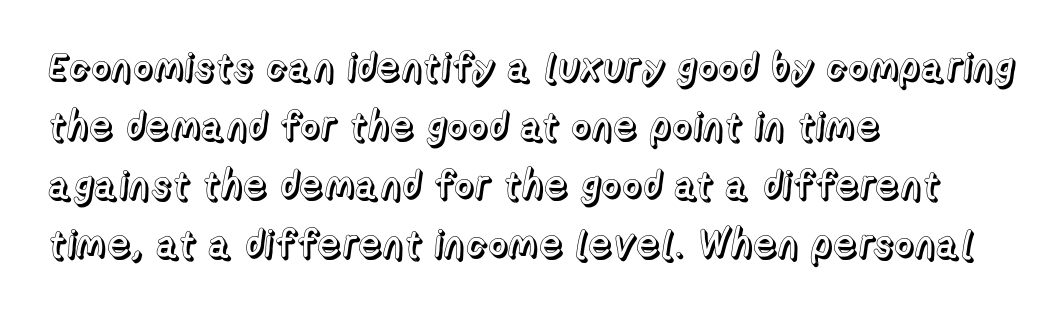
The image shows 39 px text type; set left-aligned, normal line spacing (1.51x), normal letter spacing, not underlined; a medium x-height.
